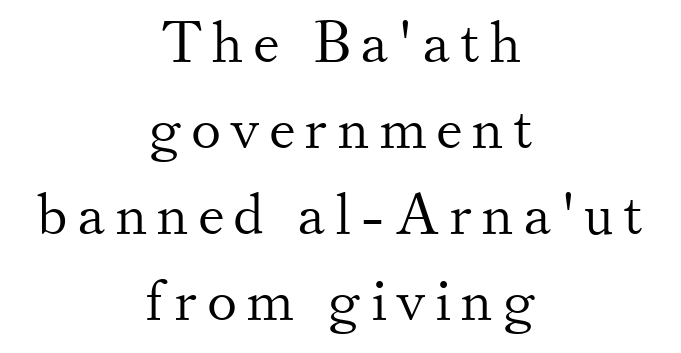
Spacing verdict: proportional, widths tailored to each character. Successive baselines arrive at the customary interval. To sum up the face: it has serifs. This is not heavy type; no bold has been used. The whitespace from short lines is split evenly between both sides. The strip under each line holds only bare page.
